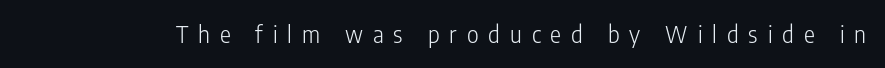
Each word looks stretched out because of the extra space between its letters. The lettering holds an erect, upright posture throughout. The typeface has the unassuming heft of standard copy or less. Honestly, there is no underline to notice here at all.
